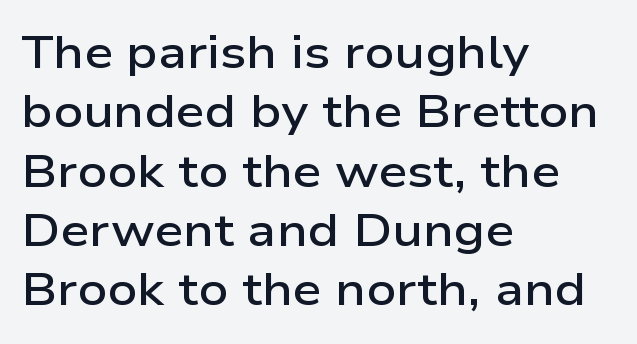
The image shows 46 px semibold, wide sans-serif type, upright; set left-aligned, normal line spacing (1.29x), normal letter spacing, not underlined; low stroke contrast and a medium x-height.
